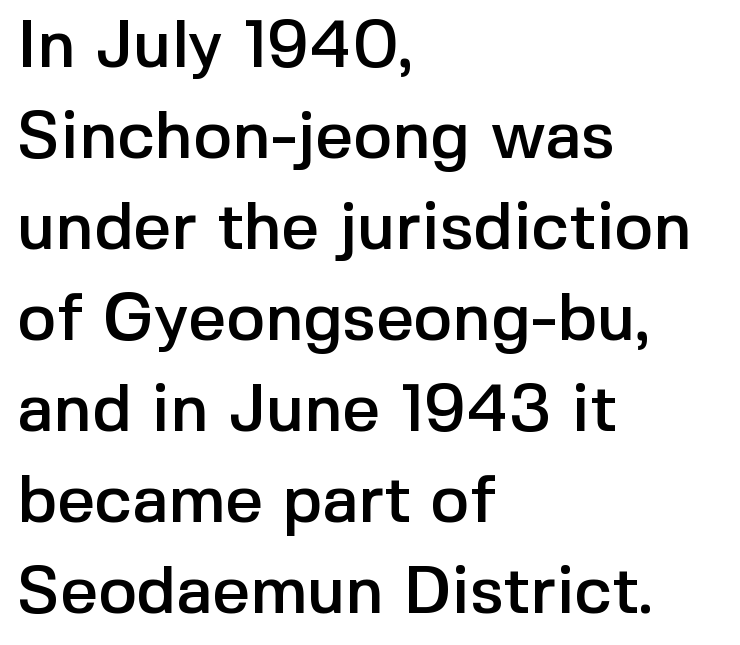
Q: Is the text italic (slanted)? A: No, it is upright.
Q: Is the typeface a serif or a sans-serif typeface? A: Sans-serif.
Q: Is the text underlined? A: No.
Q: How is the paragraph aligned? A: Left-aligned.
Q: Is the spacing between letters normal or unusually wide? A: Normal.
Q: Is the spacing between lines tight, normal or loose? A: Normal.
Q: Width (condensed, normal, or wide)? A: Normal.
Q: x-height? A: Medium.
Q: Monospaced? A: No.
